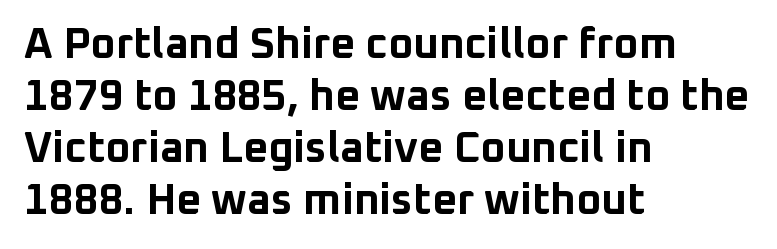
Q: Is the text bold? A: Yes.
Q: Is the text italic (slanted)? A: No, it is upright.
Q: Is the typeface a serif or a sans-serif typeface? A: Sans-serif.
Q: Is the text underlined? A: No.
Q: How is the paragraph aligned? A: Left-aligned.
Q: Is the spacing between letters normal or unusually wide? A: Normal.
Q: Width (condensed, normal, or wide)? A: Normal.
Q: Stroke contrast? A: Low.
Q: x-height? A: Medium.
Q: Monospaced? A: No.
